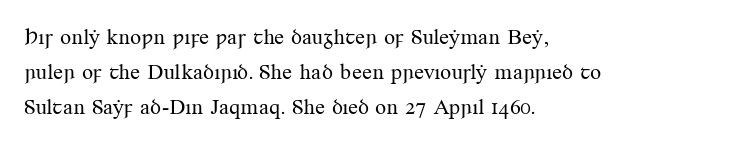
The image shows 22 px text type, upright; set left-aligned, normal line spacing (1.59x), normal letter spacing, not underlined.
